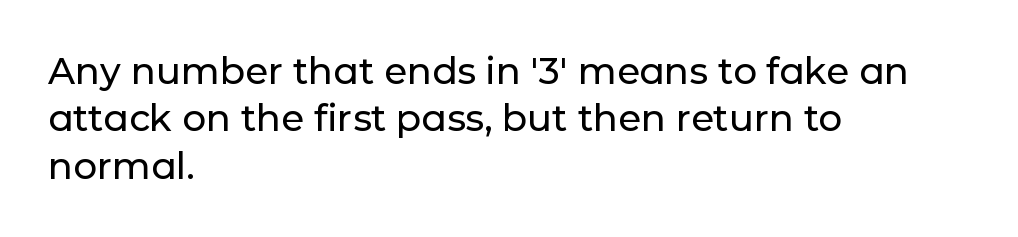
The image shows 37 px sans-serif type, upright; set left-aligned, normal line spacing (1.28x), normal letter spacing, not underlined; low stroke contrast and a medium x-height.
